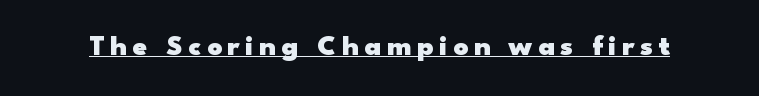
{"serif": "no", "italic": "no", "bold": "yes", "weight": "heavy", "width": "wide", "stroke_contrast": "low", "x_height": "small", "monospaced": "no", "underline": "yes", "glyph_px": 29}
